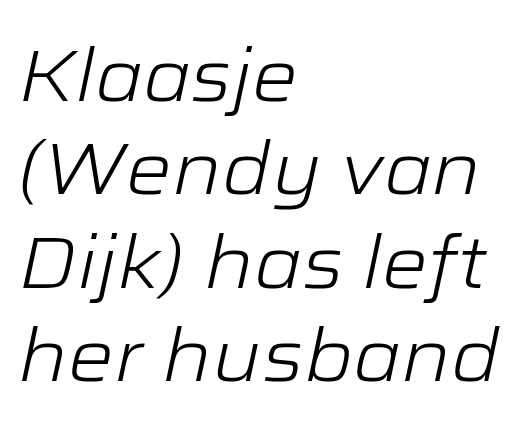
Q: Is the text bold? A: No.
Q: Is the text italic (slanted)? A: Yes, it leans right by about 12 degrees.
Q: Is the text underlined? A: No.
Q: How is the paragraph aligned? A: Left-aligned.
Q: Is the spacing between letters normal or unusually wide? A: Normal.
Q: Is the spacing between lines tight, normal or loose? A: Normal.
Q: Width (condensed, normal, or wide)? A: Wide.
Q: Stroke contrast? A: Low.
Q: x-height? A: Medium.
Q: Monospaced? A: No.
